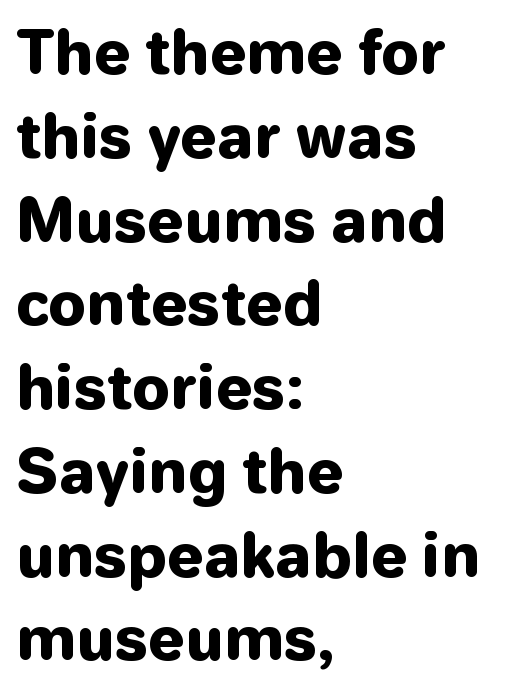
Q: Is the text bold? A: Yes.
Q: Is the text italic (slanted)? A: No, it is upright.
Q: Is the typeface a serif or a sans-serif typeface? A: Sans-serif.
Q: Is the text underlined? A: No.
Q: How is the paragraph aligned? A: Left-aligned.
Q: Is the spacing between letters normal or unusually wide? A: Normal.
Q: Is the spacing between lines tight, normal or loose? A: Normal.
Q: Width (condensed, normal, or wide)? A: Normal.
Q: Stroke contrast? A: Low.
Q: x-height? A: Medium.
Q: Monospaced? A: No.
